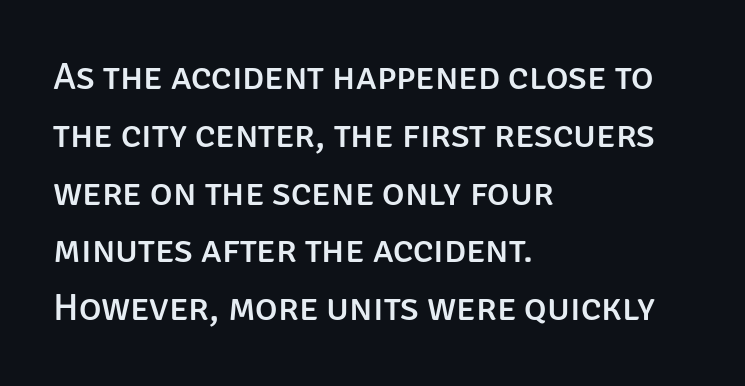
The image shows 38 px sans-serif type, upright; set left-aligned, normal line spacing (1.52x), normal letter spacing, not underlined; low stroke contrast and a large x-height.
